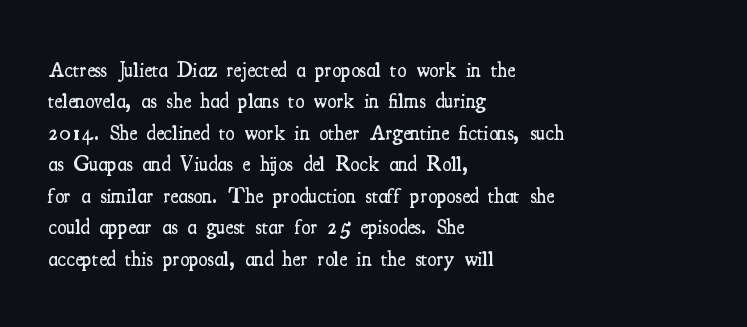
The glyphs have the mass of a demibold cut, below bold. The compositor pushed each line to the left boundary. The passage shown is not underscored anywhere. Caption: standard tracking, unaltered. Reading down the column, the eye jumps a familiar distance to each next line. The axis of the letterforms is exactly vertical.
